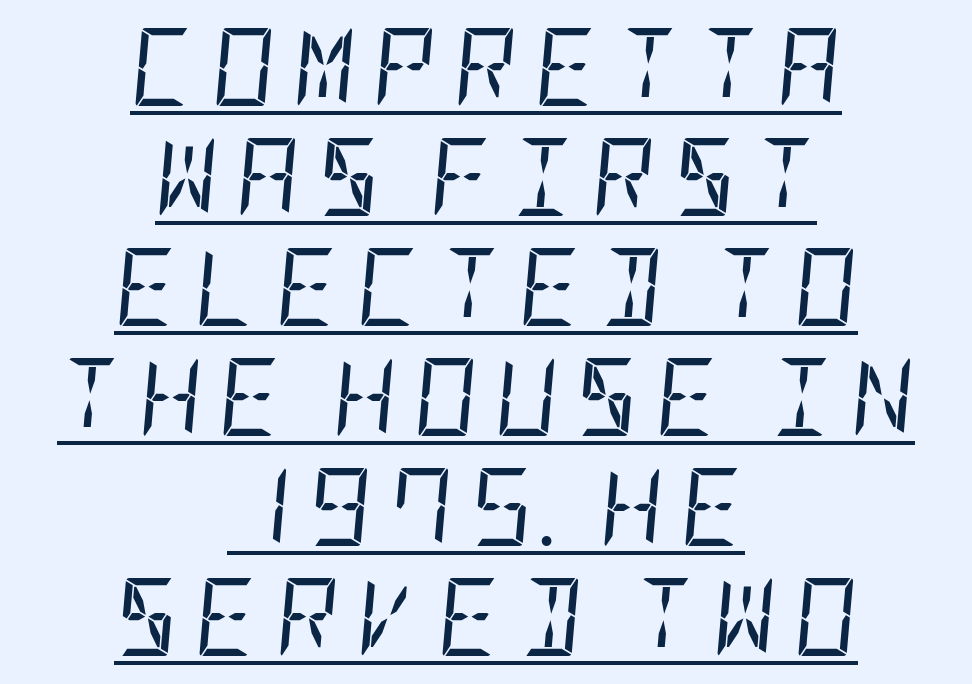
The image shows 78 px regular-weight, condensed type, italic (leaning right); set centered, normal line spacing (1.41x), unusually wide letter spacing (+0.22 em), underlined; low stroke contrast and a large x-height.
